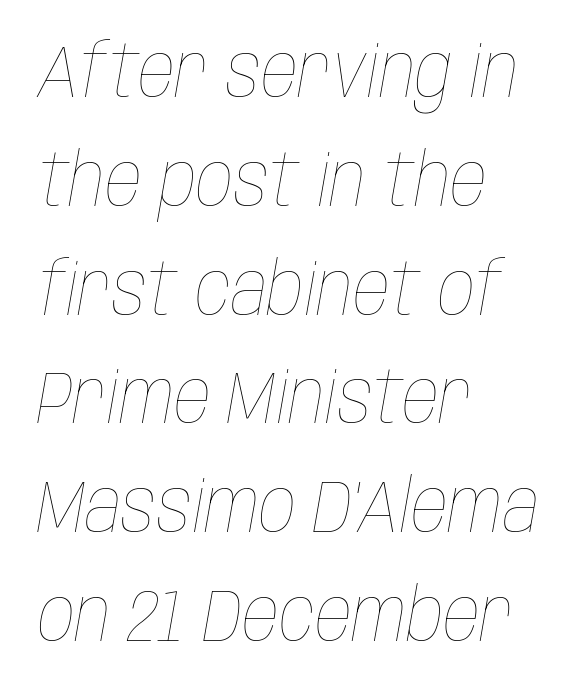
{"italic": "yes", "lean": "right", "slant_degrees": 10, "bold": "no", "weight": "thin", "width": "condensed", "stroke_contrast": "low", "x_height": "large", "monospaced": "no", "underline": "no", "align": "left", "line_spacing": "normal", "line_spacing_ratio": 1.49, "letter_spacing": "normal", "letter_spacing_em": 0.0, "glyph_px": 73}
